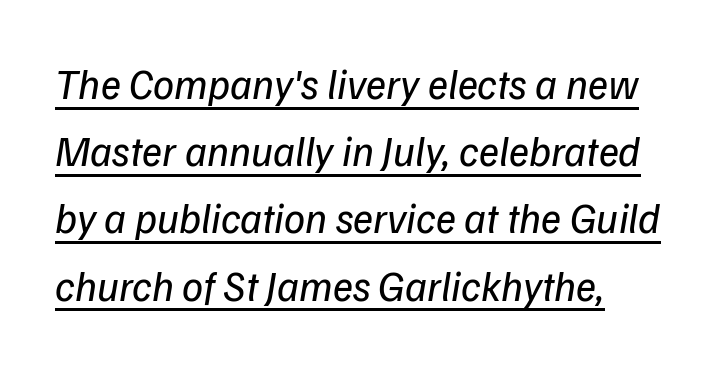
Q: Is the text bold? A: No.
Q: Is the text italic (slanted)? A: Yes, it leans right by about 9 degrees.
Q: Is the text underlined? A: Yes.
Q: How is the paragraph aligned? A: Left-aligned.
Q: Is the spacing between letters normal or unusually wide? A: Normal.
Q: Is the spacing between lines tight, normal or loose? A: Normal.
Q: Width (condensed, normal, or wide)? A: Normal.
Q: Stroke contrast? A: Low.
Q: x-height? A: Medium.
Q: Monospaced? A: No.
